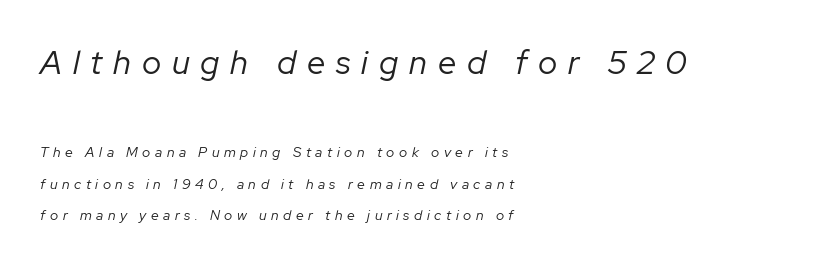
The image shows 33 px regular-weight type, italic (leaning right); set left-aligned, loose line spacing (2.28x), unusually wide letter spacing (+0.33 em), not underlined; the first (top) block is 2.36x larger; low stroke contrast and a medium x-height.
